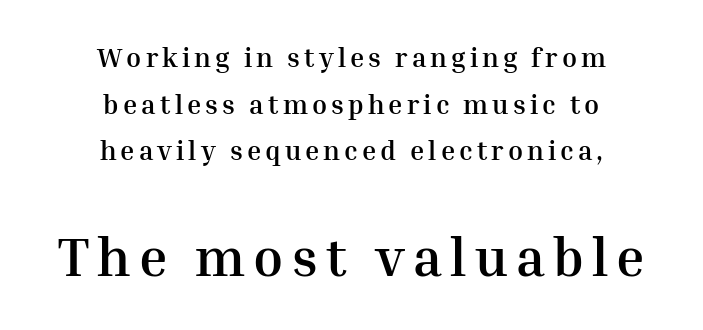
The image shows 54 px semibold serif type, upright; set centered, line spacing 1.73x, not underlined; the second (bottom) block is 2.0x larger; medium stroke contrast and a medium x-height.
